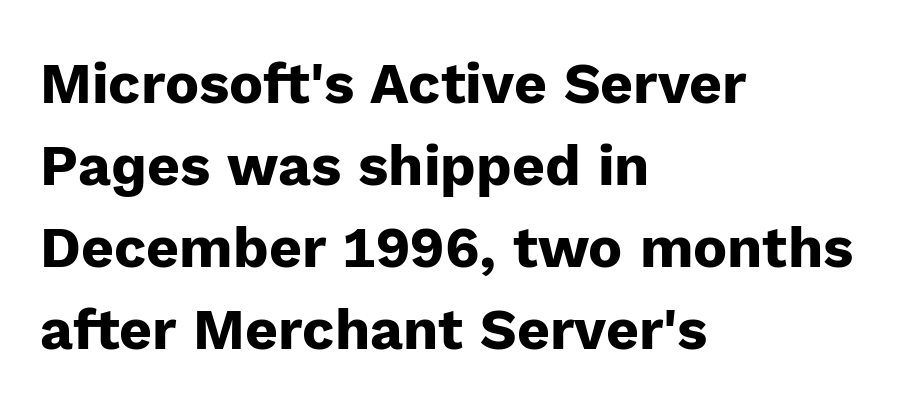
The image shows 57 px heavy sans-serif type, upright; set left-aligned, normal line spacing (1.44x), normal letter spacing, not underlined; low stroke contrast and a medium x-height.
